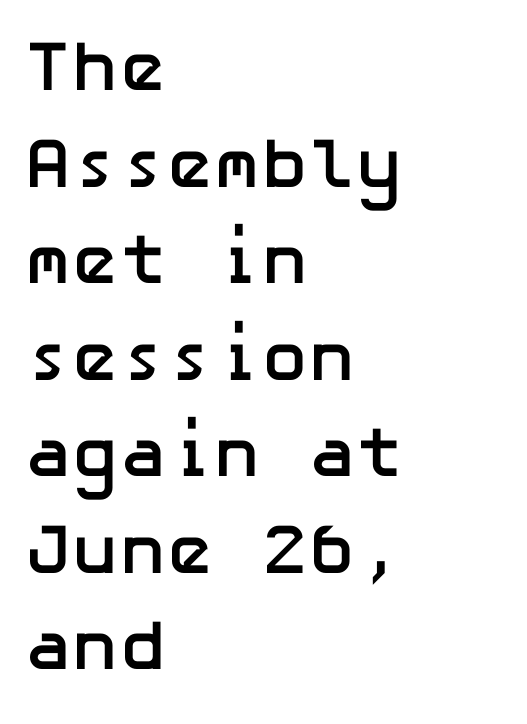
{"serif": "no", "italic": "no", "bold": "yes", "weight": "semibold", "width": "normal", "stroke_contrast": "low", "x_height": "medium", "underline": "no", "align": "left", "line_spacing": "normal", "line_spacing_ratio": 1.36, "letter_spacing": "normal", "letter_spacing_em": 0.0, "glyph_px": 71}
